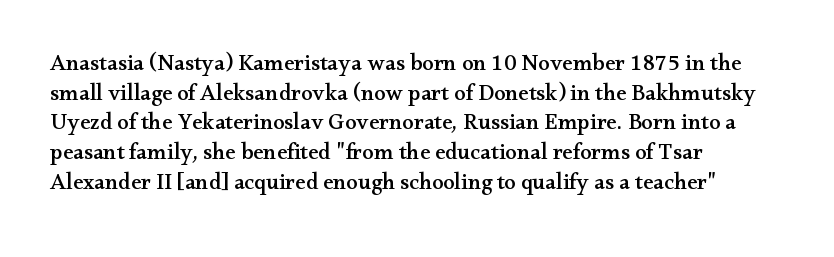
The image shows 23 px text type, upright; set left-aligned, normal line spacing (1.29x), normal letter spacing, not underlined.
